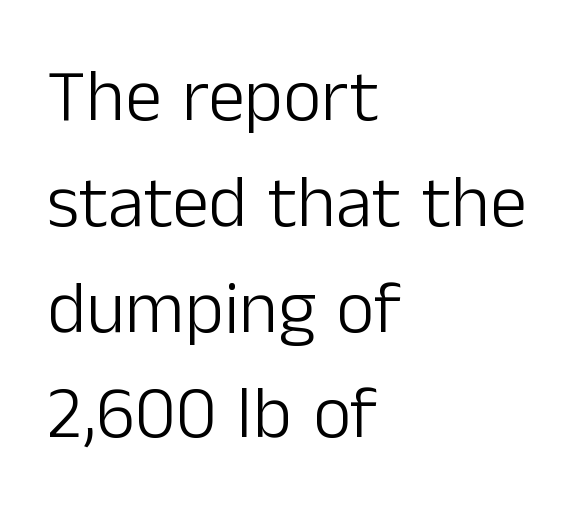
Q: Is the text bold? A: No.
Q: Is the text italic (slanted)? A: No, it is upright.
Q: Is the typeface a serif or a sans-serif typeface? A: Sans-serif.
Q: Is the text underlined? A: No.
Q: How is the paragraph aligned? A: Left-aligned.
Q: Is the spacing between letters normal or unusually wide? A: Normal.
Q: Is the spacing between lines tight, normal or loose? A: Normal.
Q: Width (condensed, normal, or wide)? A: Normal.
Q: Stroke contrast? A: Low.
Q: x-height? A: Medium.
Q: Monospaced? A: No.
